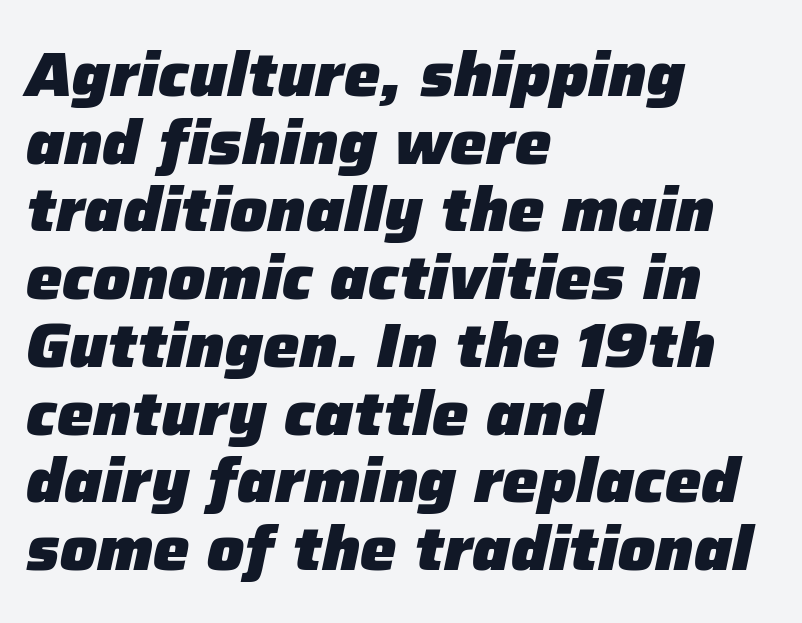
These lines huddle together more closely than default settings would place them. A clean baseline with only descenders dipping below it. Notice how the stems are inclined rather than vertical — that's the hallmark of italics. There is no visible air inserted between adjacent glyphs. The letters advance in unequal steps, a hallmark of proportional type.
